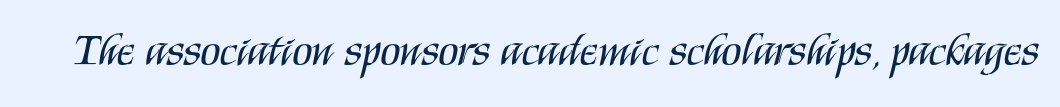
Look at the bottom of the vertical strokes: they stop flat, with no serifs. Vertical stems look standard width or narrower in stroke. These lines are rendered in a variable-pitch font. The face used here is rendered with its standard letterfit. This rendering features lettering with no underline.
